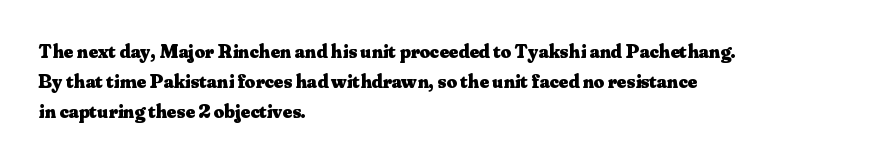
The image shows 20 px bold type, upright; set left-aligned, normal line spacing (1.51x), normal letter spacing, not underlined.
